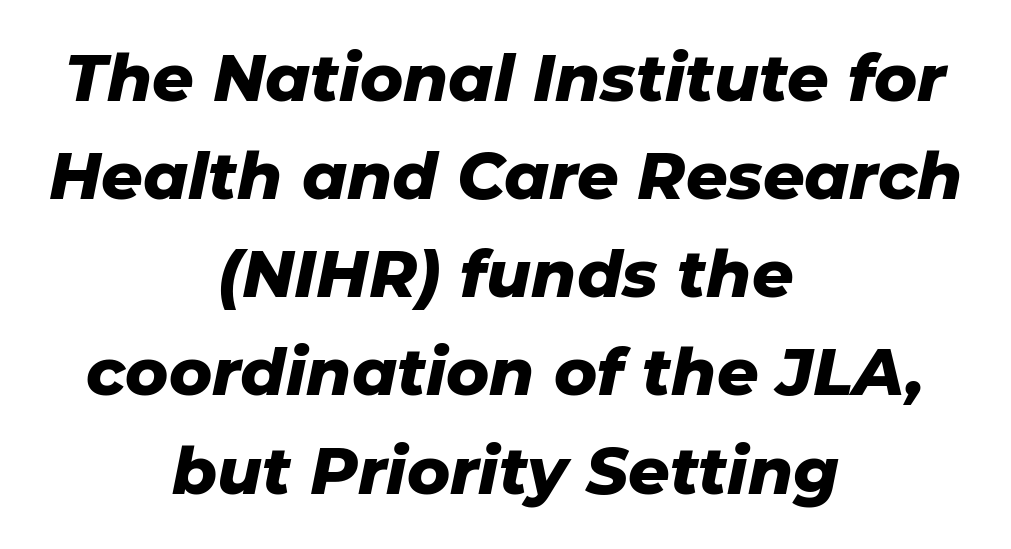
The typesetter chose a symmetrical, centered arrangement here. Line spacing here is normal. Look at the tracking — it's just the regular setting, nothing added. The zone under the glyphs is completely vacant. Quick note: italic.
